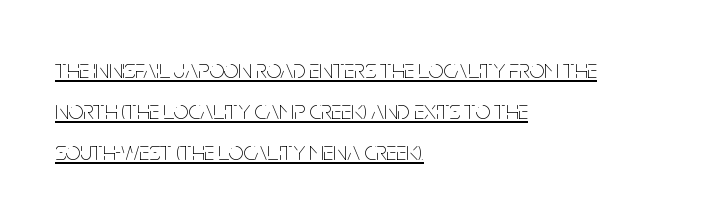
The lines sit at an ordinary, default distance from one another. In designer terms, the underline attribute is active on this setting. The type is set solid horizontally, with unmodified tracking. These lines were composed using upright roman letters. A classic flush-left, rag-right setting is used for this passage.
